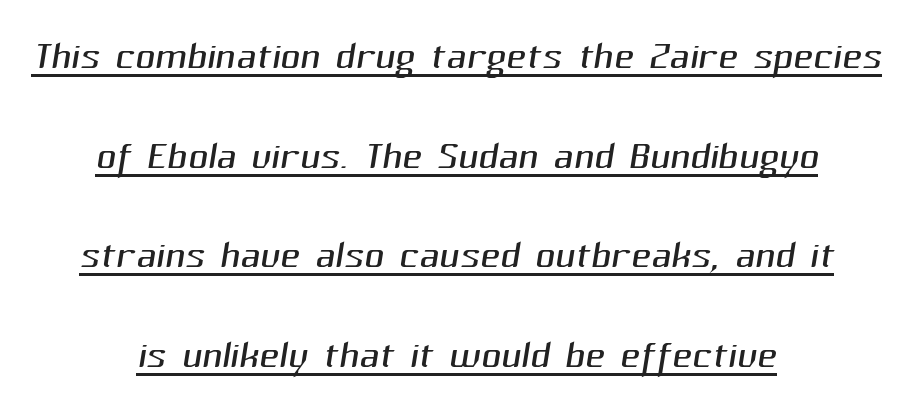
{"serif": "no", "bold": "no", "weight": "light", "width": "normal", "stroke_contrast": "medium", "x_height": "medium", "monospaced": "no", "underline": "yes", "align": "center", "line_spacing_ratio": 1.81, "letter_spacing": "normal", "letter_spacing_em": 0.0, "glyph_px": 55}
